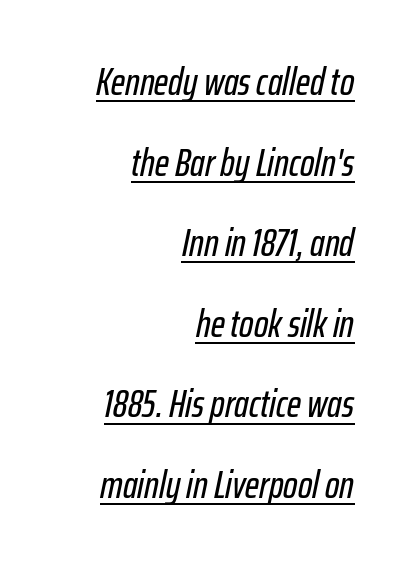
{"italic": "yes", "lean": "right", "slant_degrees": 12, "width": "condensed", "stroke_contrast": "low", "x_height": "medium", "monospaced": "no", "underline": "yes", "align": "right", "line_spacing": "loose", "line_spacing_ratio": 2.12, "letter_spacing": "normal", "letter_spacing_em": 0.0, "glyph_px": 38}
